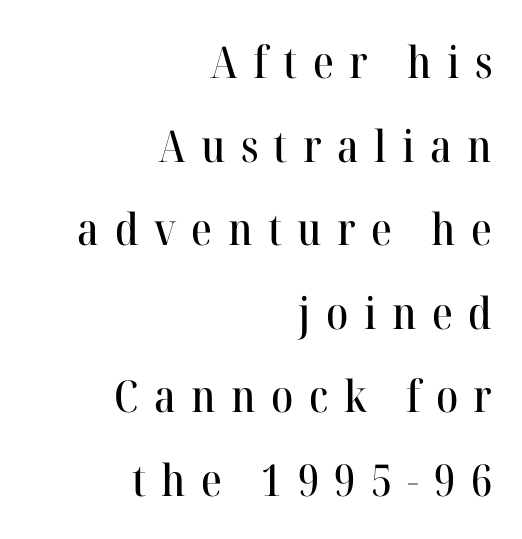
Q: Is the text italic (slanted)? A: No, it is upright.
Q: Is the typeface a serif or a sans-serif typeface? A: Serif.
Q: Is the text underlined? A: No.
Q: How is the paragraph aligned? A: Right-aligned.
Q: Is the spacing between letters normal or unusually wide? A: Unusually wide.
Q: Is the spacing between lines tight, normal or loose? A: Loose.
Q: Width (condensed, normal, or wide)? A: Normal.
Q: Stroke contrast? A: High.
Q: x-height? A: Medium.
Q: Monospaced? A: No.
